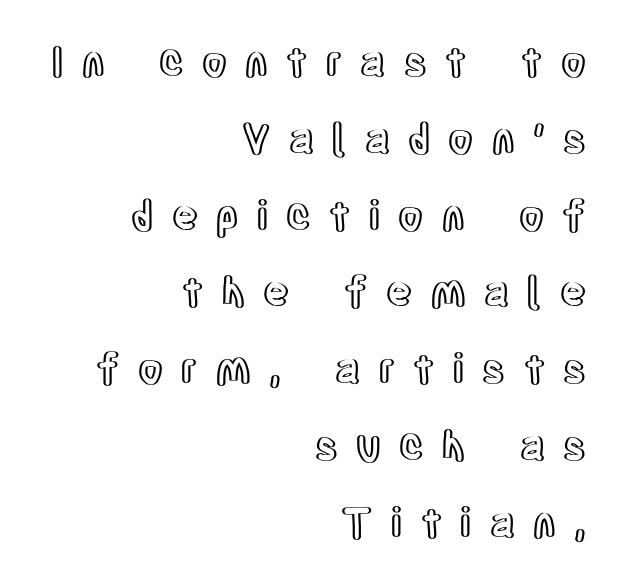
Q: Is the text italic (slanted)? A: No, it is upright.
Q: Is the text underlined? A: No.
Q: How is the paragraph aligned? A: Right-aligned.
Q: Is the spacing between letters normal or unusually wide? A: Unusually wide.
Q: Is the spacing between lines tight, normal or loose? A: Loose.
Q: Width (condensed, normal, or wide)? A: Condensed.
Q: x-height? A: Large.
Q: Monospaced? A: No.
